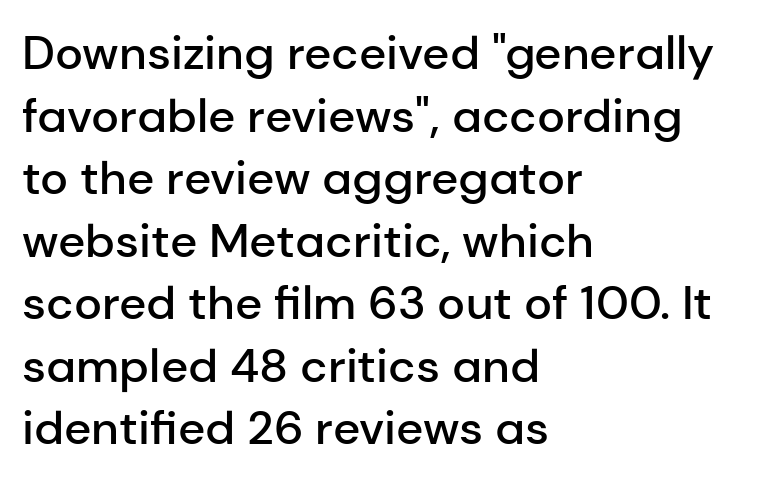
The image shows 47 px semibold sans-serif type, upright; set left-aligned, normal line spacing (1.33x), normal letter spacing, not underlined; low stroke contrast and a medium x-height.
